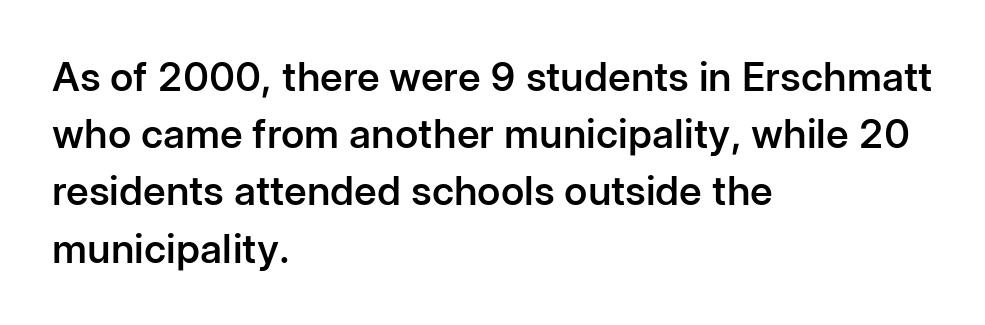
This is moderately heavy type, rendered in semibold. Check the space under the baseline: it is left empty. These lines are rendered in a variable-pitch font. A typesetter would call this zero additional tracking. If you drew a ruler down the left edge, every line would touch it.
